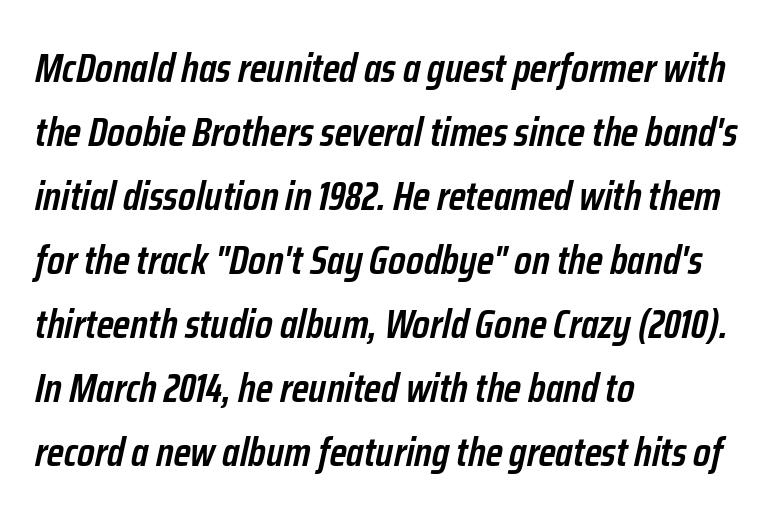
The image shows 41 px semibold, condensed type, italic (leaning right); set left-aligned, normal line spacing (1.56x), normal letter spacing, not underlined; low stroke contrast and a medium x-height.
